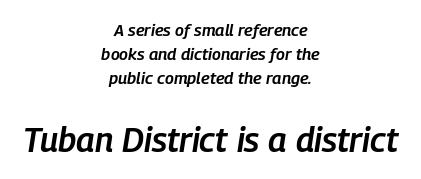
Q: Is the text bold? A: Semi-bold.
Q: Is the text italic (slanted)? A: Yes, it leans right by about 9 degrees.
Q: Is the text underlined? A: No.
Q: How is the paragraph aligned? A: Centered.
Q: Is the spacing between letters normal or unusually wide? A: Normal.
Q: Is the spacing between lines tight, normal or loose? A: Normal.
Q: Which block of text is set in a larger size, the first (top) or the second (bottom)? A: The second (bottom) one.
Q: Width (condensed, normal, or wide)? A: Condensed.
Q: Stroke contrast? A: Low.
Q: x-height? A: Medium.
Q: Monospaced? A: No.
